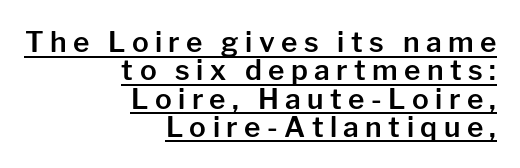
{"serif": "no", "italic": "no", "width": "normal", "stroke_contrast": "low", "x_height": "medium", "monospaced": "no", "underline": "yes", "align": "right", "line_spacing": "tight", "line_spacing_ratio": 1.01, "letter_spacing": "wide", "letter_spacing_em": 0.23, "glyph_px": 28}
